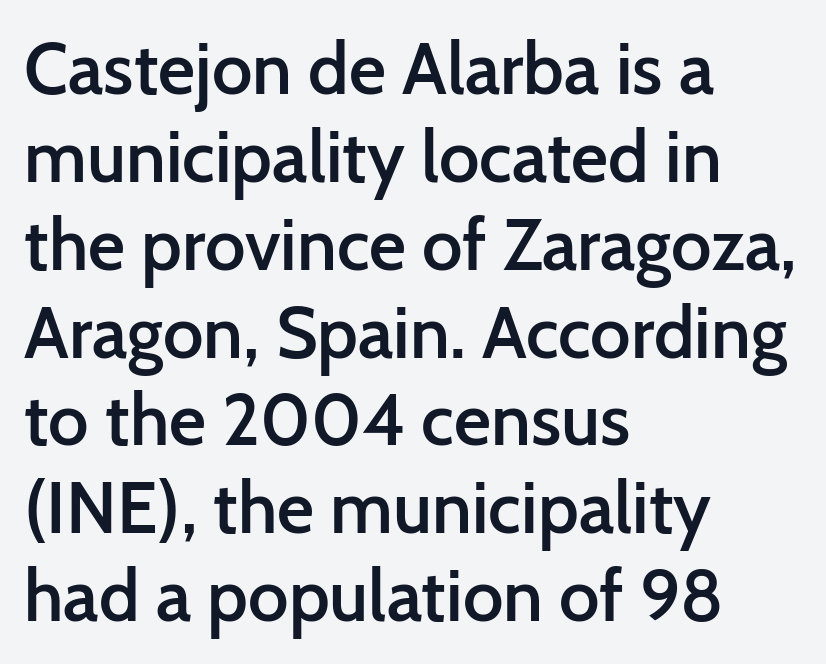
{"serif": "no", "italic": "no", "bold": "semi", "weight": "semibold", "width": "normal", "stroke_contrast": "low", "x_height": "medium", "monospaced": "no", "underline": "no", "align": "left", "line_spacing_ratio": 1.22, "letter_spacing": "normal", "letter_spacing_em": 0.0, "glyph_px": 72}
